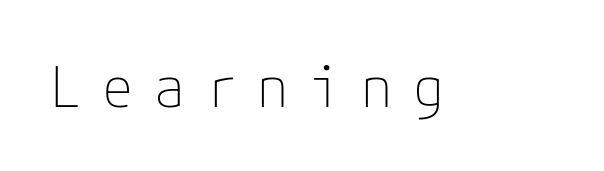
Q: Is the text bold? A: No.
Q: Is the text italic (slanted)? A: No, it is upright.
Q: Is the typeface a serif or a sans-serif typeface? A: Sans-serif.
Q: Is the text underlined? A: No.
Q: Is the spacing between letters normal or unusually wide? A: Unusually wide.
Q: Width (condensed, normal, or wide)? A: Normal.
Q: Stroke contrast? A: Low.
Q: x-height? A: Medium.
